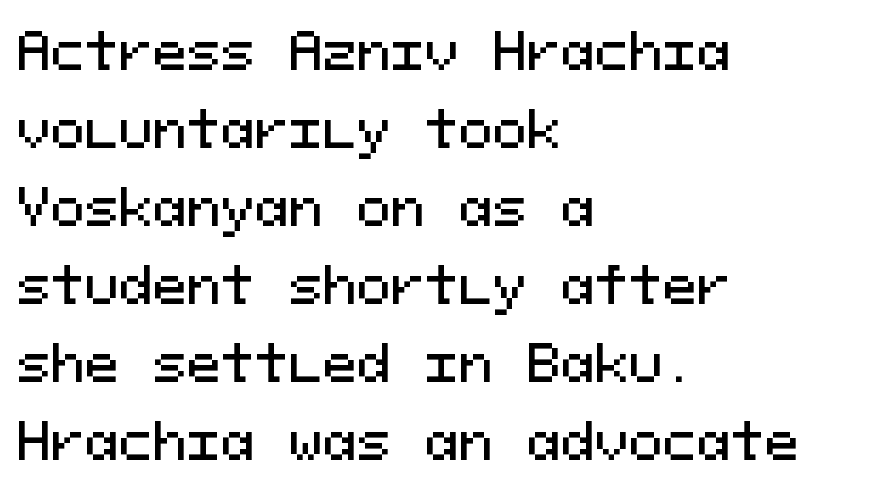
Q: Is the text italic (slanted)? A: No, it is upright.
Q: Is the typeface a serif or a sans-serif typeface? A: Sans-serif.
Q: Is the text underlined? A: No.
Q: How is the paragraph aligned? A: Left-aligned.
Q: Is the spacing between letters normal or unusually wide? A: Normal.
Q: Is the spacing between lines tight, normal or loose? A: Normal.
Q: Width (condensed, normal, or wide)? A: Normal.
Q: Stroke contrast? A: Medium.
Q: x-height? A: Medium.
Q: Monospaced? A: Yes.
